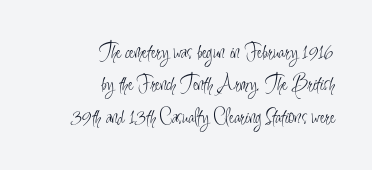
The image shows 22 px text type; set right-aligned, normal line spacing (1.47x), normal letter spacing, not underlined.
